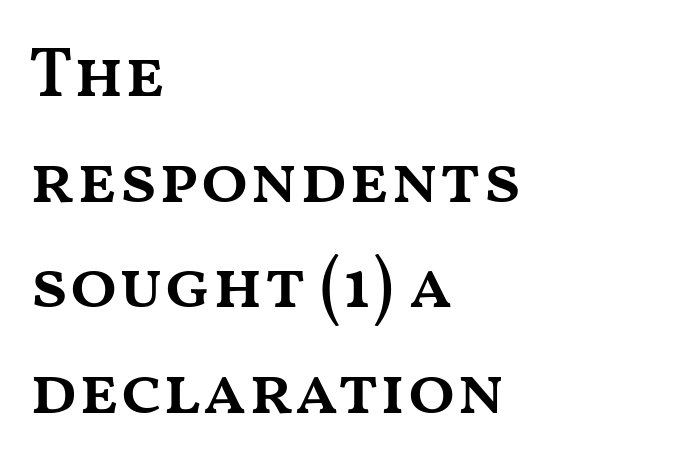
The image shows 70 px semibold, wide type, upright; set left-aligned, normal line spacing (1.51x), normal letter spacing, not underlined; medium stroke contrast and a medium x-height.
